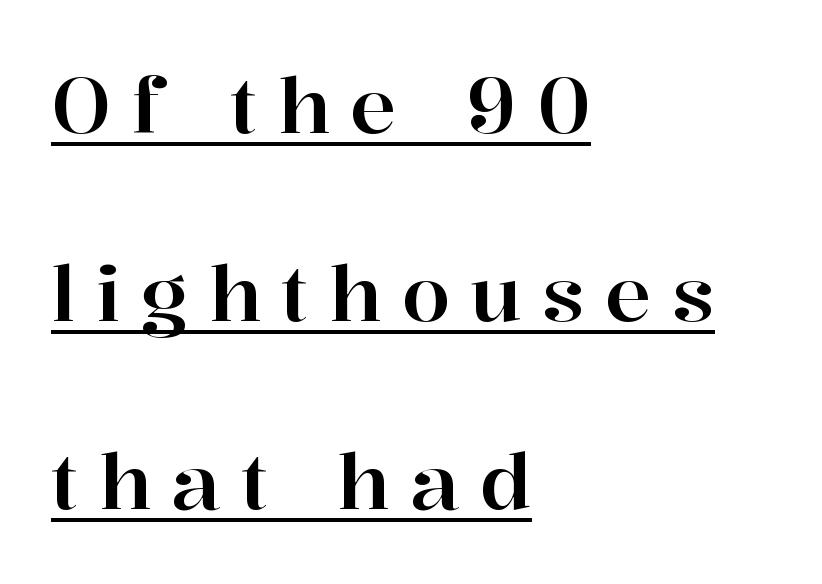
The image shows 78 px serif type, upright; set left-aligned, loose line spacing (2.41x), unusually wide letter spacing (+0.26 em), underlined; high stroke contrast and a medium x-height.
